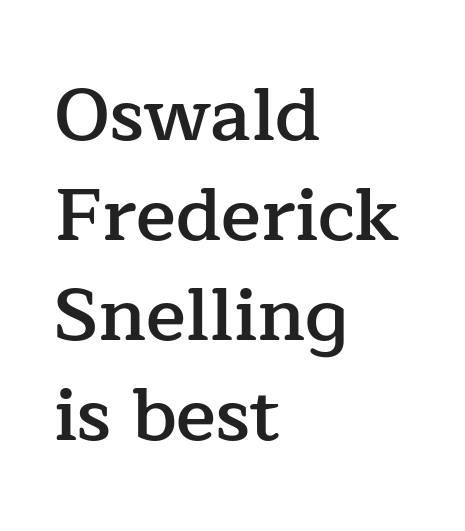
The image shows 74 px semibold serif type, upright; set left-aligned, normal line spacing (1.35x), normal letter spacing, not underlined; low stroke contrast and a medium x-height.
